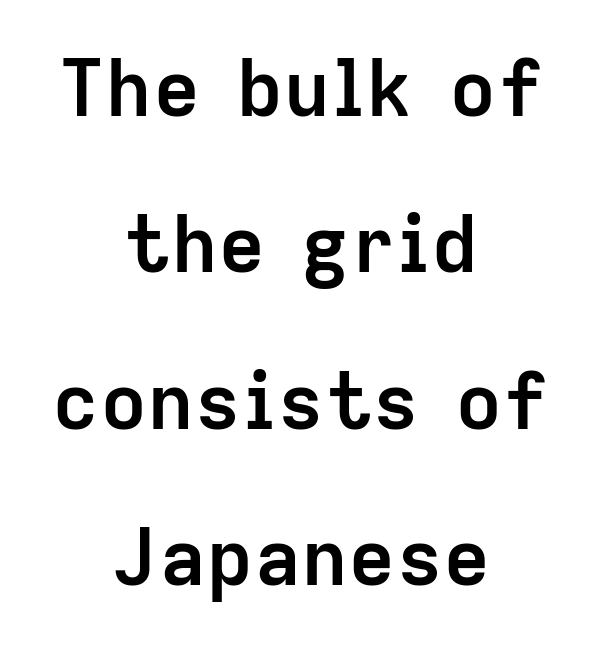
Regarding leading, the lines here are spaced well apart. No italicization has been applied; the sample stays upright. Between one letter and the next there's only the usual sliver of space. Serif or sans? Sans — the stroke terminals are bare. Looks like regular typesetting: each glyph gets only the width it needs. Heft: maximum for text — a bold.
